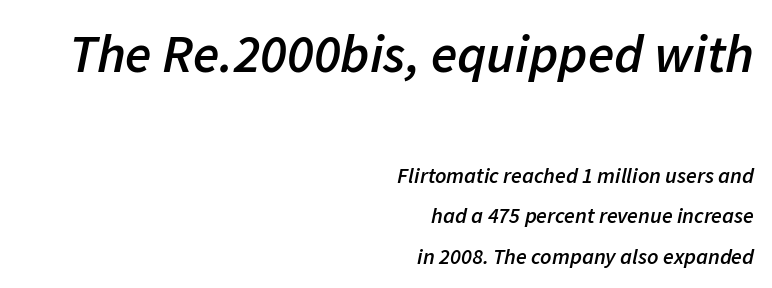
Q: Is the text bold? A: Semi-bold.
Q: Is the text italic (slanted)? A: Yes, it leans right by about 11 degrees.
Q: Is the text underlined? A: No.
Q: How is the paragraph aligned? A: Right-aligned.
Q: Is the spacing between letters normal or unusually wide? A: Normal.
Q: Which block of text is set in a larger size, the first (top) or the second (bottom)? A: The first (top) one.
Q: Width (condensed, normal, or wide)? A: Normal.
Q: Stroke contrast? A: Low.
Q: x-height? A: Medium.
Q: Monospaced? A: No.
